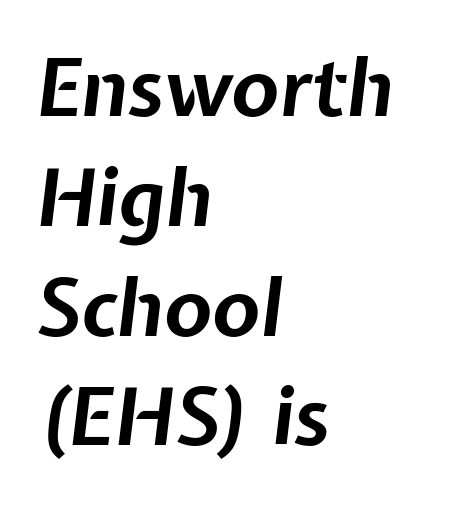
{"italic": "yes", "lean": "right", "slant_degrees": 7, "bold": "yes", "weight": "bold", "width": "normal", "stroke_contrast": "low", "x_height": "medium", "monospaced": "no", "underline": "no", "align": "left", "line_spacing": "normal", "line_spacing_ratio": 1.39, "letter_spacing": "normal", "letter_spacing_em": 0.0, "glyph_px": 79}
